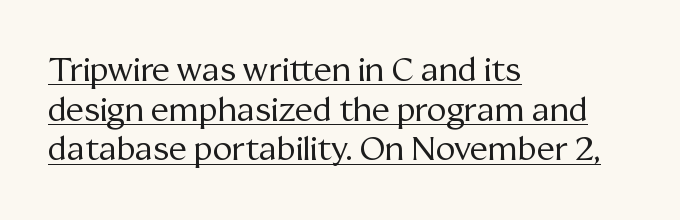
In terms of posture, this sample is upright. Think of a printed novel: that variable character pitch is what you see here. The face used here is seriffed, in the tradition of book romans. Is this a heavy cut? Hardly; it is regular or lighter. Which margin do the lines hug? The left one — the right edge is uneven.
